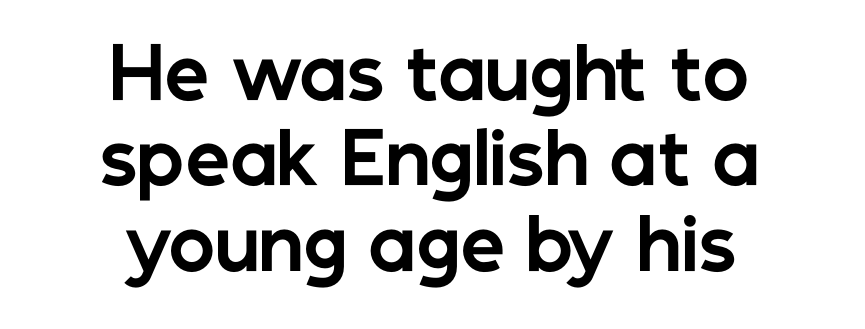
{"serif": "no", "italic": "no", "bold": "yes", "weight": "bold", "width": "normal", "stroke_contrast": "low", "x_height": "medium", "monospaced": "no", "underline": "no", "align": "center", "line_spacing_ratio": 1.22, "letter_spacing": "normal", "letter_spacing_em": 0.0, "glyph_px": 70}
